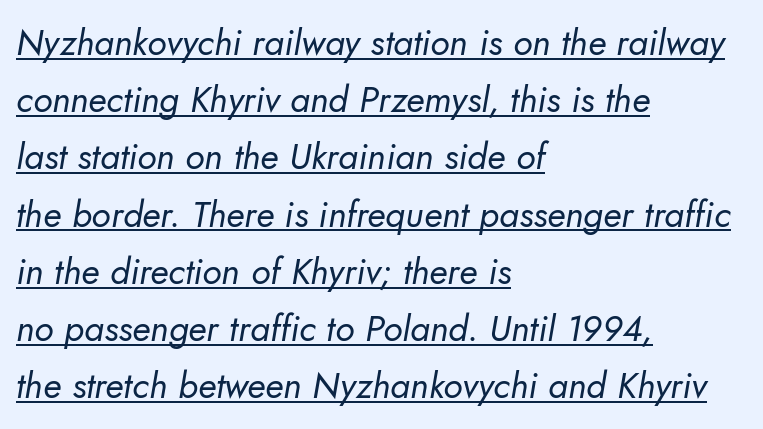
The image shows 36 px regular-weight sans-serif type; set left-aligned, normal line spacing (1.59x), normal letter spacing, underlined; low stroke contrast and a small x-height.
